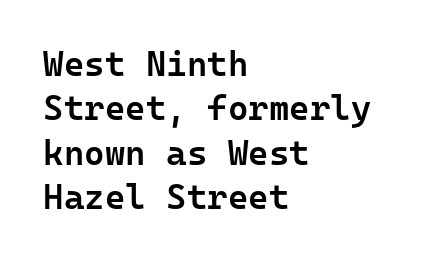
{"serif": "no", "italic": "no", "bold": "semi", "weight": "semibold", "width": "normal", "stroke_contrast": "low", "x_height": "medium", "monospaced": "yes", "underline": "no", "align": "left", "line_spacing": "normal", "line_spacing_ratio": 1.27, "letter_spacing": "normal", "letter_spacing_em": 0.0, "glyph_px": 35}
